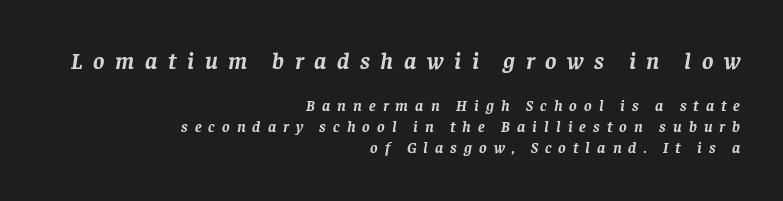
Bigger letters appear in the top chunk; the bottom chunk is reduced. Where is the straight margin? On the right. Between one letter and the next there's a generous, obvious gap. Leading matches the norm, producing a regular column. Posture: slanted.
